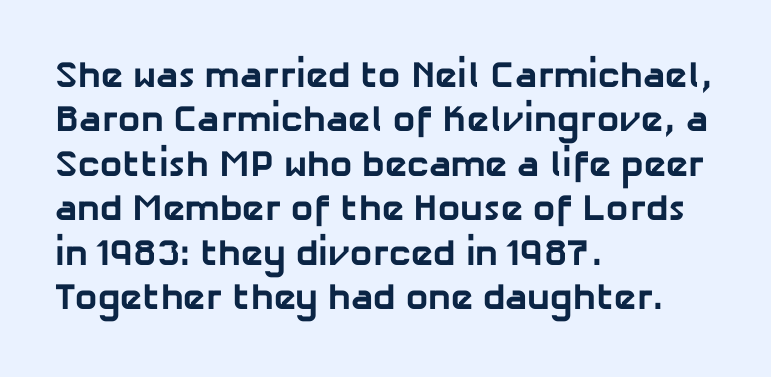
{"serif": "no", "bold": "yes", "weight": "bold", "width": "normal", "stroke_contrast": "low", "x_height": "medium", "monospaced": "no", "underline": "no", "align": "left", "line_spacing_ratio": 1.2, "letter_spacing": "normal", "letter_spacing_em": 0.0, "glyph_px": 37}
